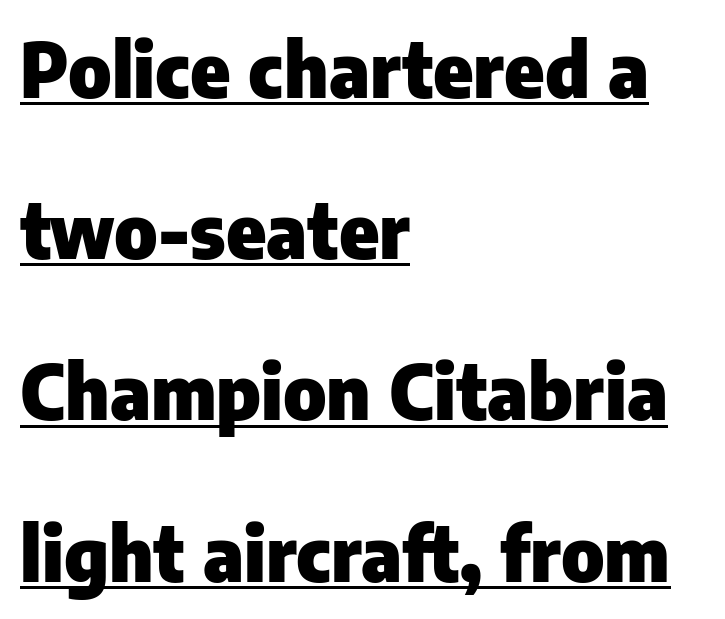
The image shows 75 px heavy sans-serif type, upright; set left-aligned, loose line spacing (2.15x), normal letter spacing, underlined; low stroke contrast and a medium x-height.
